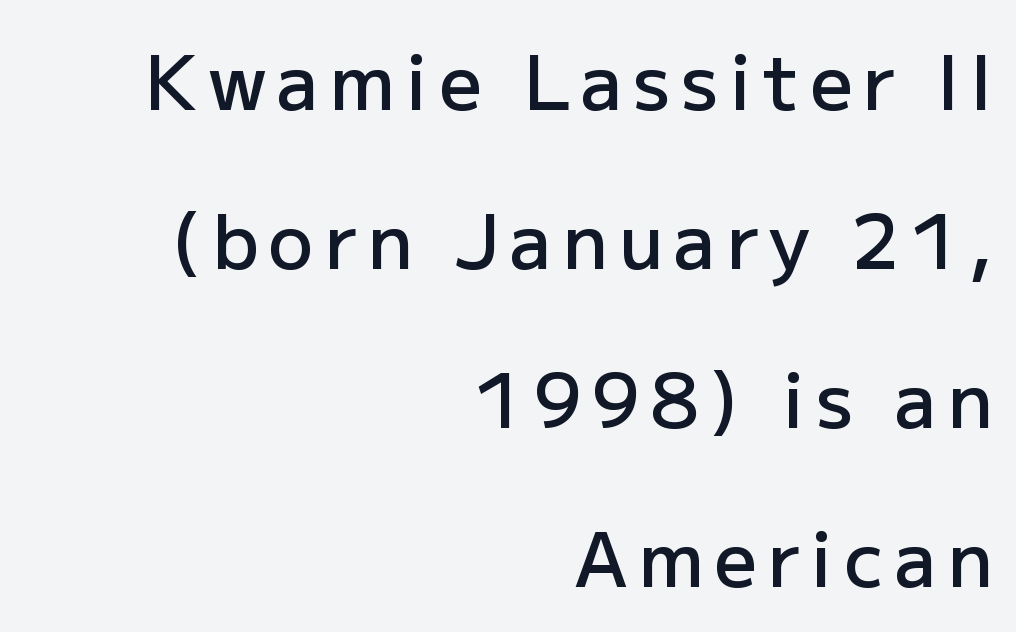
Q: Is the text bold? A: Semi-bold.
Q: Is the text italic (slanted)? A: No, it is upright.
Q: Is the typeface a serif or a sans-serif typeface? A: Sans-serif.
Q: Is the text underlined? A: No.
Q: How is the paragraph aligned? A: Right-aligned.
Q: Is the spacing between lines tight, normal or loose? A: Loose.
Q: Width (condensed, normal, or wide)? A: Normal.
Q: Stroke contrast? A: Low.
Q: x-height? A: Medium.
Q: Monospaced? A: No.
